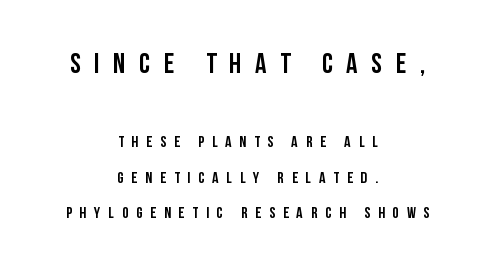
{"serif": "no", "italic": "no", "bold": "yes", "weight": "semibold", "width": "condensed", "stroke_contrast": "low", "x_height": "large", "monospaced": "no", "underline": "no", "align": "center", "line_spacing": "loose", "line_spacing_ratio": 2.23, "letter_spacing": "wide", "letter_spacing_em": 0.49, "larger_block": "first", "size_ratio": 1.75, "glyph_px": 28}
